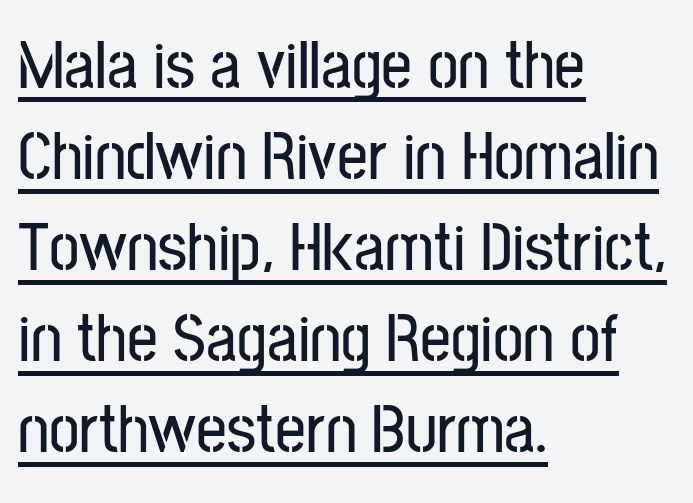
Q: Is the text italic (slanted)? A: No, it is upright.
Q: Is the typeface a serif or a sans-serif typeface? A: Sans-serif.
Q: Is the text underlined? A: Yes.
Q: How is the paragraph aligned? A: Left-aligned.
Q: Is the spacing between letters normal or unusually wide? A: Normal.
Q: Is the spacing between lines tight, normal or loose? A: Normal.
Q: Width (condensed, normal, or wide)? A: Condensed.
Q: Stroke contrast? A: Low.
Q: x-height? A: Medium.
Q: Monospaced? A: No.
